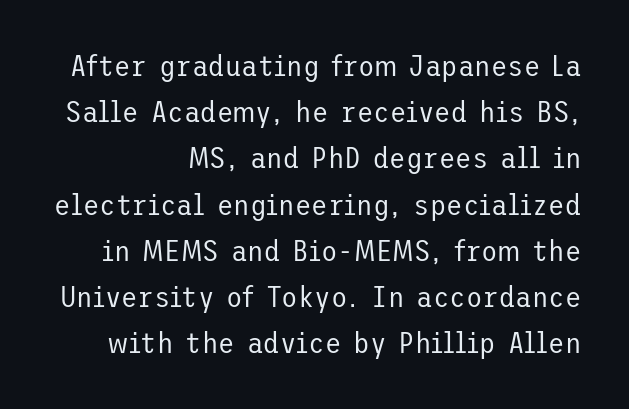
Q: Is the text bold? A: No.
Q: Is the text italic (slanted)? A: No, it is upright.
Q: Is the typeface a serif or a sans-serif typeface? A: Sans-serif.
Q: Is the text underlined? A: No.
Q: How is the paragraph aligned? A: Right-aligned.
Q: Is the spacing between letters normal or unusually wide? A: Normal.
Q: Is the spacing between lines tight, normal or loose? A: Normal.
Q: Width (condensed, normal, or wide)? A: Normal.
Q: Stroke contrast? A: Low.
Q: x-height? A: Medium.
